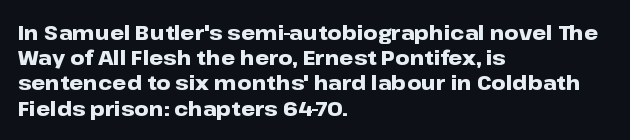
The image shows 20 px bold type, upright; set left-aligned, normal line spacing (1.26x), normal letter spacing, not underlined.
